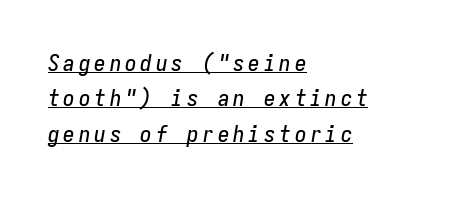
The image shows 23 px text type, italic (leaning right); set left-aligned, normal line spacing (1.54x), underlined.
